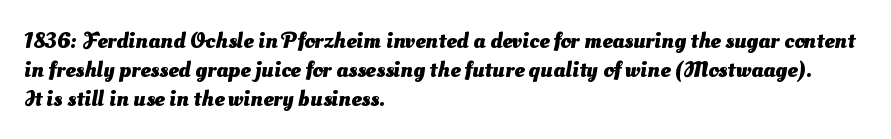
The image shows 23 px bold type; set left-aligned, normal line spacing (1.26x), normal letter spacing, not underlined.
